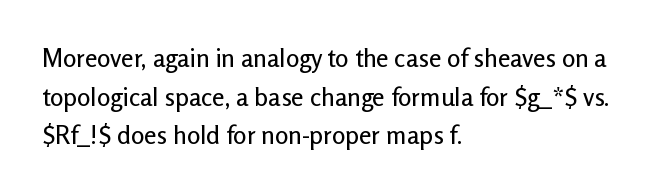
The image shows 25 px text type, upright; set left-aligned, normal line spacing (1.55x), normal letter spacing, not underlined.
